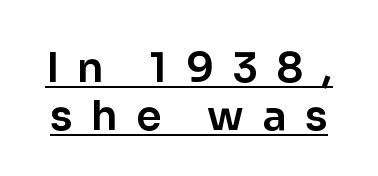
In terms of letterform style, serifs are entirely absent. Does a line run under the words? Yes, clearly. Do the characters align in a grid? No, the font is proportional. There is plenty of visible air inserted between adjacent glyphs.
